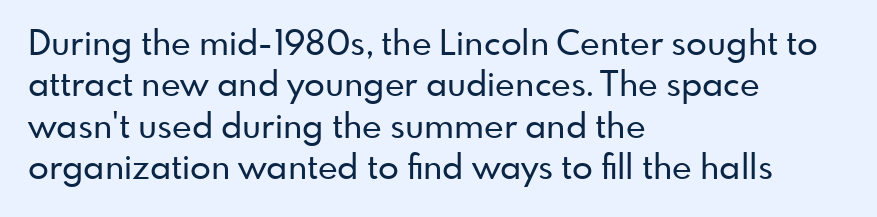
Q: Is the text italic (slanted)? A: No, it is upright.
Q: Is the typeface a serif or a sans-serif typeface? A: Sans-serif.
Q: Is the text underlined? A: No.
Q: How is the paragraph aligned? A: Left-aligned.
Q: Is the spacing between letters normal or unusually wide? A: Normal.
Q: Width (condensed, normal, or wide)? A: Normal.
Q: Stroke contrast? A: Low.
Q: x-height? A: Small.
Q: Monospaced? A: No.
